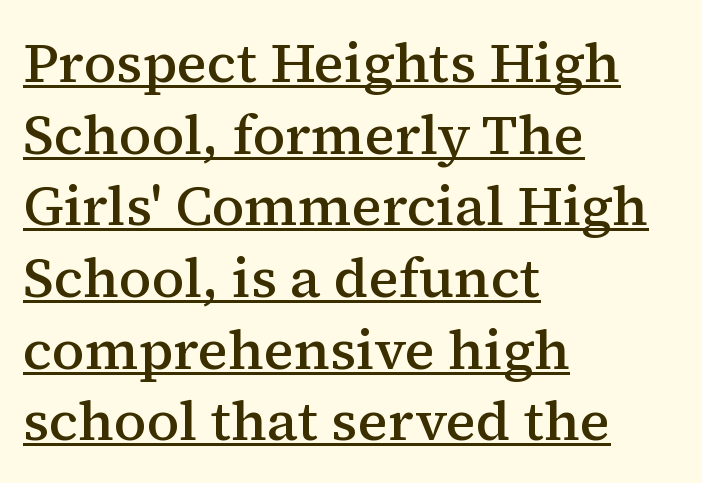
{"serif": "yes", "italic": "no", "bold": "semi", "weight": "semibold", "width": "normal", "stroke_contrast": "medium", "x_height": "medium", "monospaced": "no", "underline": "yes", "align": "left", "line_spacing": "normal", "line_spacing_ratio": 1.28, "letter_spacing": "normal", "letter_spacing_em": 0.0, "glyph_px": 56}
